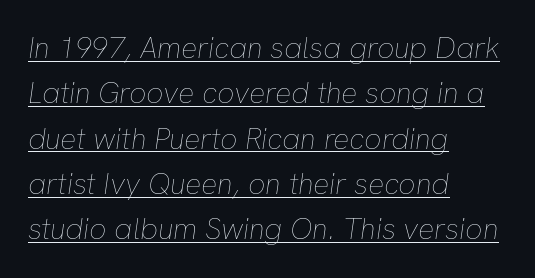
{"italic": "yes", "lean": "right", "slant_degrees": 8, "bold": "no", "weight": "thin", "width": "normal", "stroke_contrast": "low", "x_height": "medium", "monospaced": "no", "underline": "yes", "align": "left", "line_spacing": "normal", "line_spacing_ratio": 1.51, "letter_spacing": "normal", "letter_spacing_em": 0.0, "glyph_px": 30}
